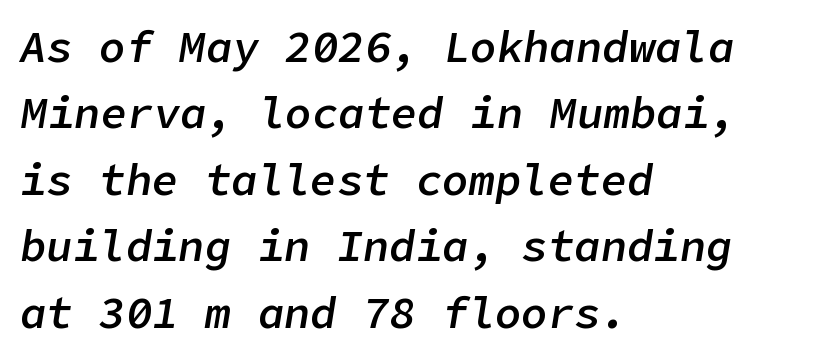
Q: Is the text bold? A: Semi-bold.
Q: Is the text italic (slanted)? A: Yes, it leans right by about 9 degrees.
Q: Is the text underlined? A: No.
Q: How is the paragraph aligned? A: Left-aligned.
Q: Is the spacing between letters normal or unusually wide? A: Normal.
Q: Is the spacing between lines tight, normal or loose? A: Normal.
Q: Width (condensed, normal, or wide)? A: Normal.
Q: Stroke contrast? A: Low.
Q: x-height? A: Medium.
